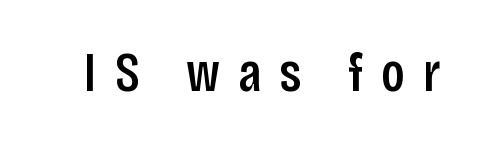
Q: Is the text italic (slanted)? A: No, it is upright.
Q: Is the typeface a serif or a sans-serif typeface? A: Sans-serif.
Q: Is the text underlined? A: No.
Q: Is the spacing between letters normal or unusually wide? A: Unusually wide.
Q: Width (condensed, normal, or wide)? A: Condensed.
Q: Stroke contrast? A: Low.
Q: x-height? A: Large.
Q: Monospaced? A: No.
